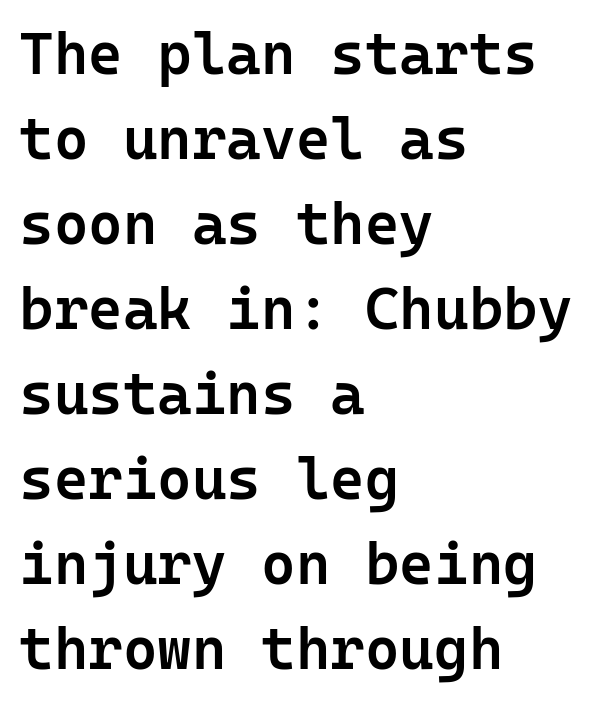
The image shows 59 px semibold sans-serif type, upright; set left-aligned, normal line spacing (1.44x), normal letter spacing, not underlined; low stroke contrast and a medium x-height.
